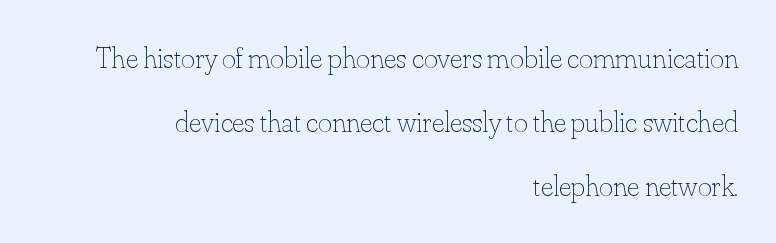
The image shows 30 px thin type, upright; set right-aligned, loose line spacing (2.14x), normal letter spacing, not underlined; low stroke contrast and a small x-height.
